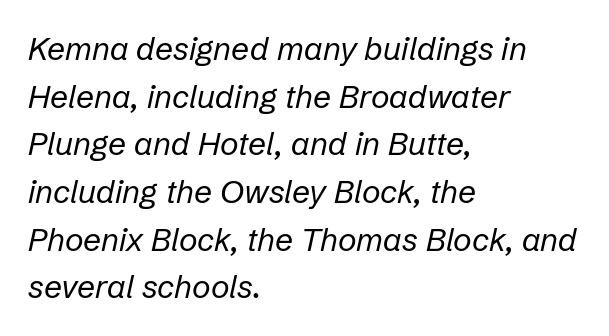
The image shows 32 px regular-weight type, italic (leaning right); set left-aligned, normal line spacing (1.49x), normal letter spacing, not underlined; low stroke contrast and a medium x-height.
